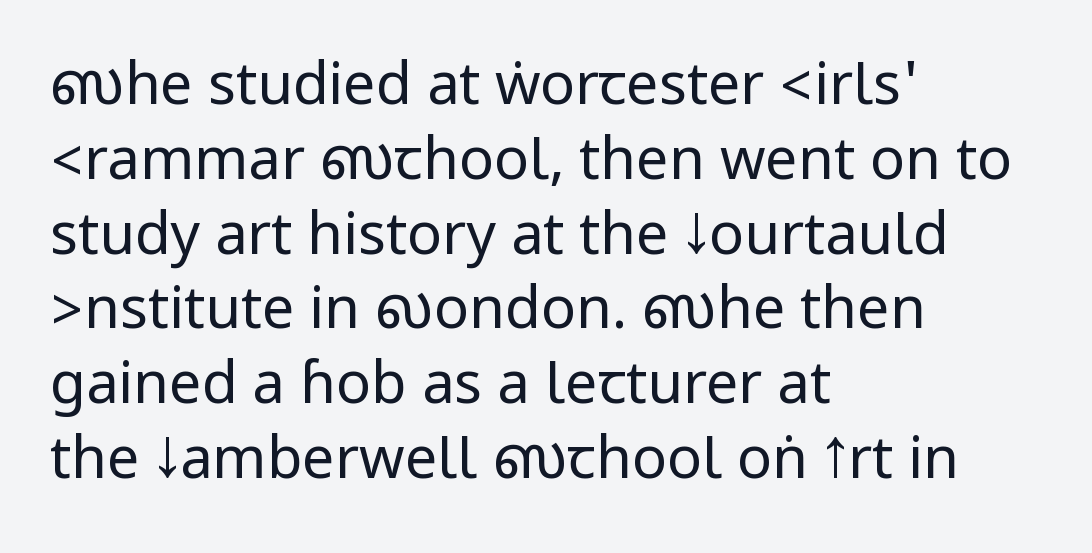
Q: Is the text bold? A: No.
Q: Is the text italic (slanted)? A: No, it is upright.
Q: Is the typeface a serif or a sans-serif typeface? A: Sans-serif.
Q: Is the text underlined? A: No.
Q: How is the paragraph aligned? A: Left-aligned.
Q: Is the spacing between letters normal or unusually wide? A: Normal.
Q: Is the spacing between lines tight, normal or loose? A: Normal.
Q: Width (condensed, normal, or wide)? A: Condensed.
Q: Stroke contrast? A: Low.
